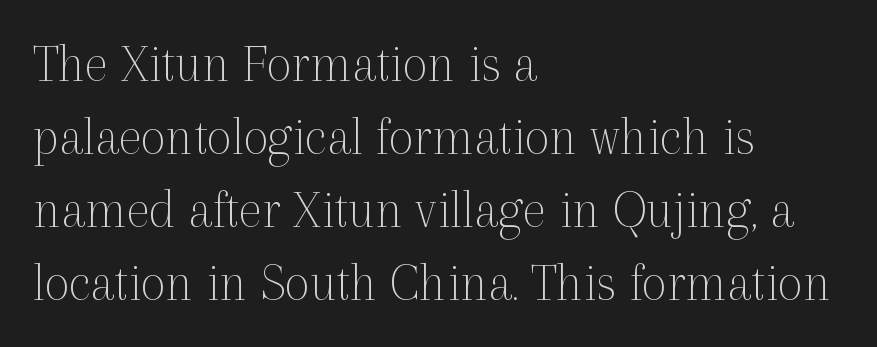
Spacing verdict: proportional, widths tailored to each character. Nobody drew a line under any word here. The ragged edge is on the right, which tells us the setting is flush left. Default kerning and tracking; the words read as compact shapes.
